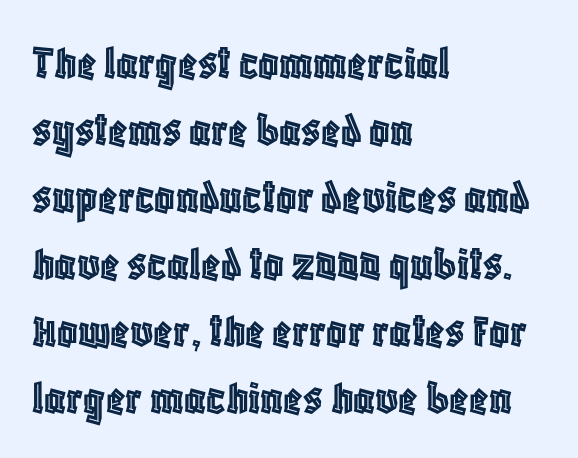
Q: Is the text italic (slanted)? A: No, it is upright.
Q: Is the text underlined? A: No.
Q: How is the paragraph aligned? A: Left-aligned.
Q: Is the spacing between letters normal or unusually wide? A: Normal.
Q: Is the spacing between lines tight, normal or loose? A: Normal.
Q: Width (condensed, normal, or wide)? A: Condensed.
Q: x-height? A: Large.
Q: Monospaced? A: No.
